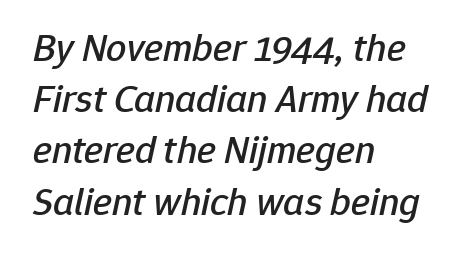
Visually the block forms a straight wall on the left and a jagged coastline on the right. The specimen reads as italic at a glance. Descenders hang freely into open space. Observe the ordinary spacing: letters are neighbours, not strangers. Baseline-to-baseline distance is the conventional proportion of letter height. Character widths vary here, with narrow letters taking less room than wide ones.
